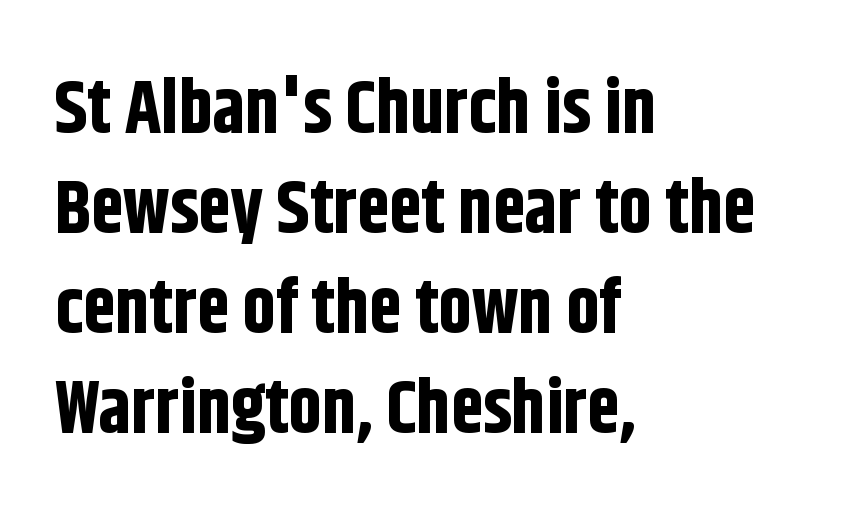
{"serif": "no", "italic": "no", "bold": "yes", "weight": "bold", "width": "condensed", "stroke_contrast": "low", "x_height": "large", "monospaced": "no", "underline": "no", "align": "left", "line_spacing": "normal", "line_spacing_ratio": 1.35, "letter_spacing": "normal", "letter_spacing_em": 0.0, "glyph_px": 74}
